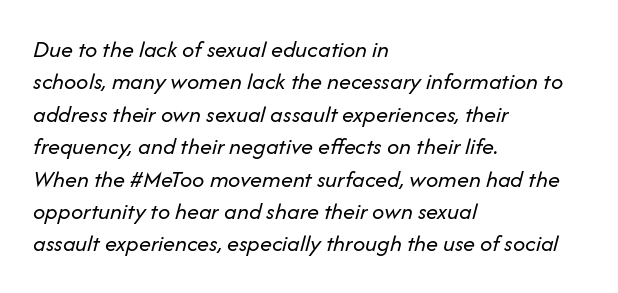
Q: Is the text bold? A: No.
Q: Is the text italic (slanted)? A: Yes, it leans right by about 14 degrees.
Q: Is the text underlined? A: No.
Q: How is the paragraph aligned? A: Left-aligned.
Q: Is the spacing between letters normal or unusually wide? A: Normal.
Q: Is the spacing between lines tight, normal or loose? A: Normal.
